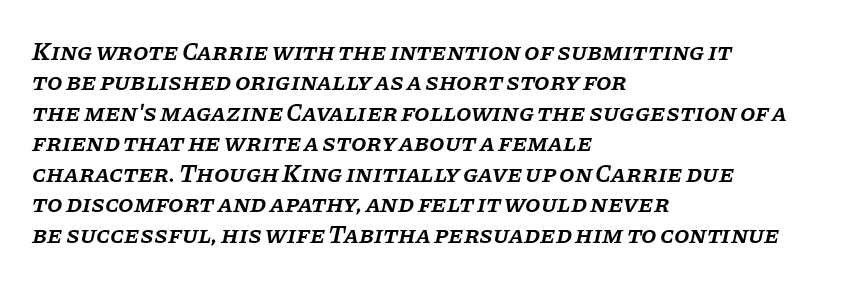
Check the space under the baseline: it is left empty. The rendering anchors every line to the left-hand side. The rendering applies a slant to the glyphs. The letters sit at their default tracking, neither squeezed nor spread.
